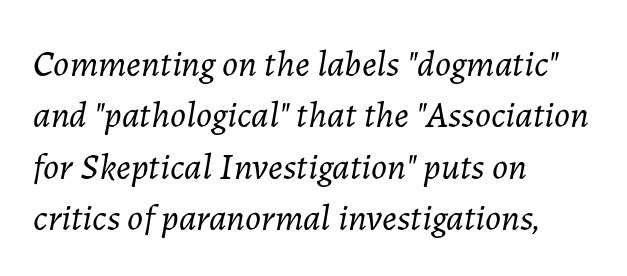
Q: Is the text bold? A: No.
Q: Is the text italic (slanted)? A: Yes, it leans right by about 7 degrees.
Q: Is the text underlined? A: No.
Q: How is the paragraph aligned? A: Left-aligned.
Q: Is the spacing between letters normal or unusually wide? A: Normal.
Q: Is the spacing between lines tight, normal or loose? A: Normal.
Q: Width (condensed, normal, or wide)? A: Normal.
Q: Stroke contrast? A: Low.
Q: x-height? A: Medium.
Q: Monospaced? A: No.
